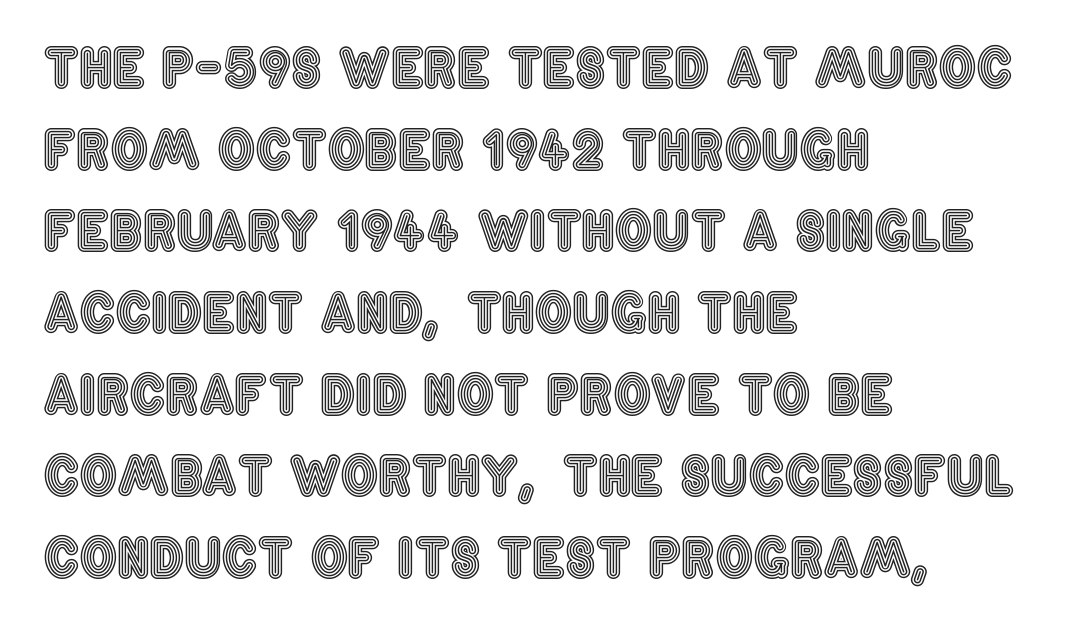
Q: Is the text italic (slanted)? A: No, it is upright.
Q: Is the text underlined? A: No.
Q: How is the paragraph aligned? A: Left-aligned.
Q: Is the spacing between letters normal or unusually wide? A: Normal.
Q: Is the spacing between lines tight, normal or loose? A: Normal.
Q: Width (condensed, normal, or wide)? A: Condensed.
Q: x-height? A: Large.
Q: Monospaced? A: No.
